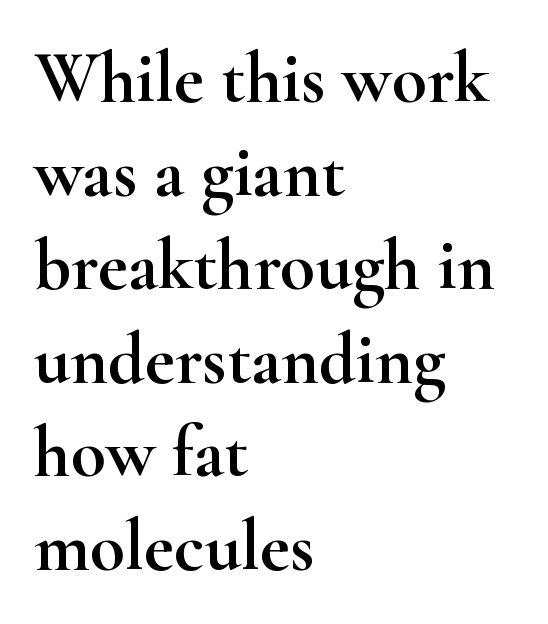
The image shows 72 px wide serif type, upright; set left-aligned, normal line spacing (1.3x), normal letter spacing, not underlined; high stroke contrast and a small x-height.
